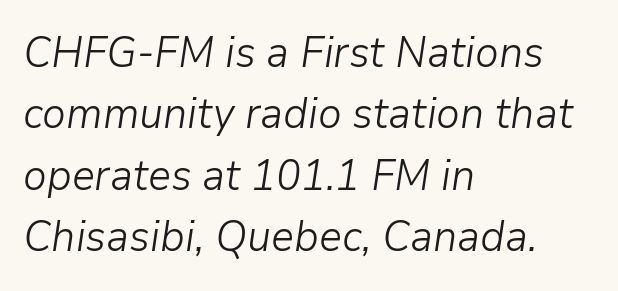
The image shows 43 px light type, italic (leaning right); set left-aligned, normal line spacing (1.43x), normal letter spacing, not underlined; low stroke contrast and a medium x-height.
